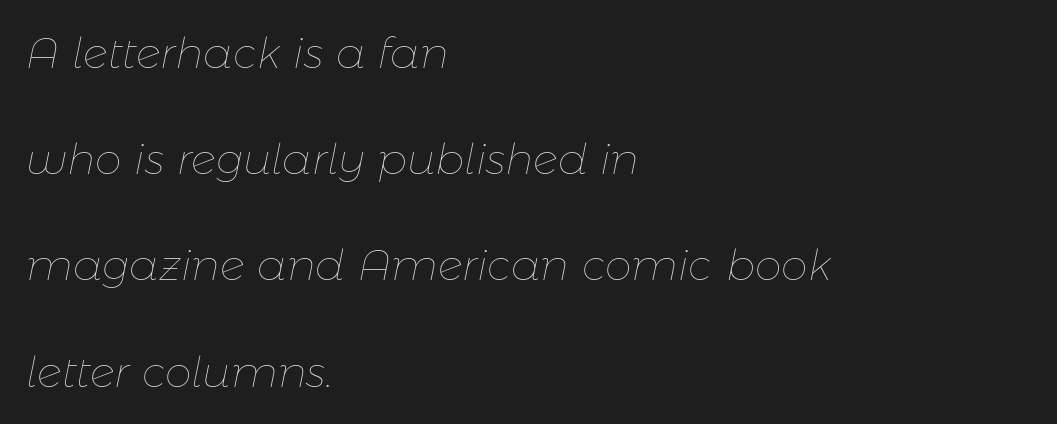
Interline gaps are noticeably wide in this sample. Underlining? Definitely not there. Spacing verdict: proportional, widths tailored to each character. Every character sits at an angle, as italics do. The passage shown is not bold in any degree.
